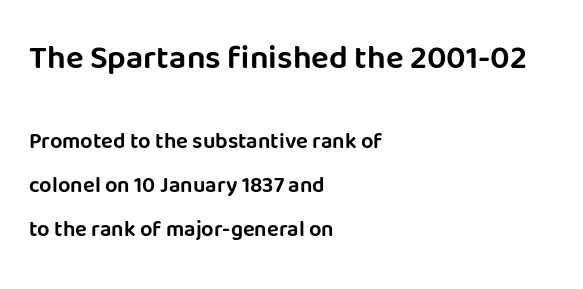
{"serif": "no", "italic": "no", "width": "normal", "stroke_contrast": "low", "x_height": "large", "monospaced": "no", "underline": "no", "align": "left", "line_spacing": "loose", "line_spacing_ratio": 2.01, "letter_spacing": "normal", "letter_spacing_em": 0.0, "larger_block": "first", "size_ratio": 1.5, "glyph_px": 33}
